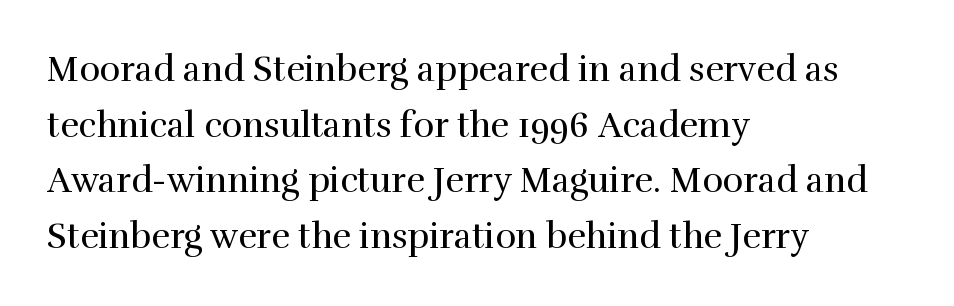
The image shows 35 px regular-weight serif type, upright; set left-aligned, normal line spacing (1.59x), normal letter spacing, not underlined; high stroke contrast and a medium x-height.
